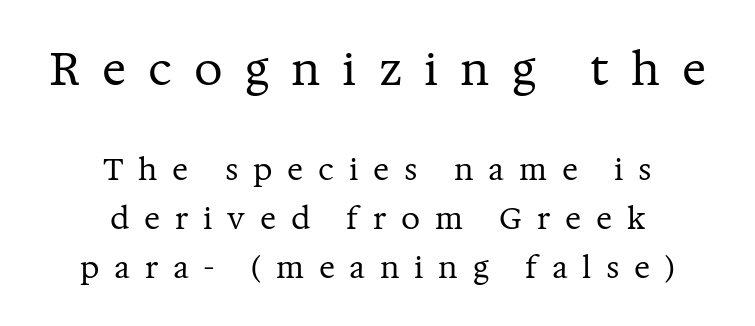
{"serif": "yes", "italic": "no", "bold": "no", "weight": "regular", "width": "normal", "stroke_contrast": "medium", "x_height": "medium", "monospaced": "no", "underline": "no", "align": "center", "line_spacing": "normal", "line_spacing_ratio": 1.64, "letter_spacing": "wide", "letter_spacing_em": 0.49, "larger_block": "first", "size_ratio": 1.5, "glyph_px": 45}
